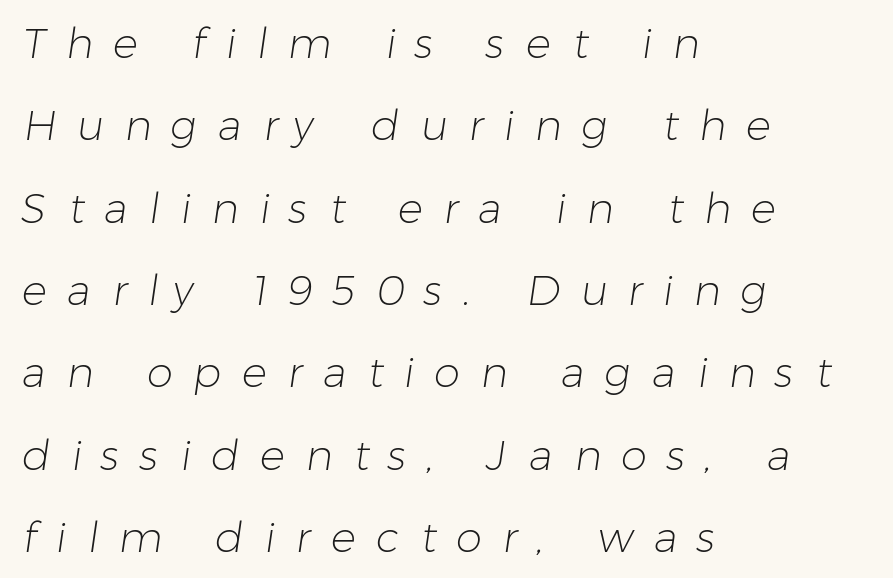
The image shows 42 px light sans-serif type; set left-aligned, loose line spacing (1.96x), unusually wide letter spacing (+0.49 em), not underlined; low stroke contrast and a medium x-height.
